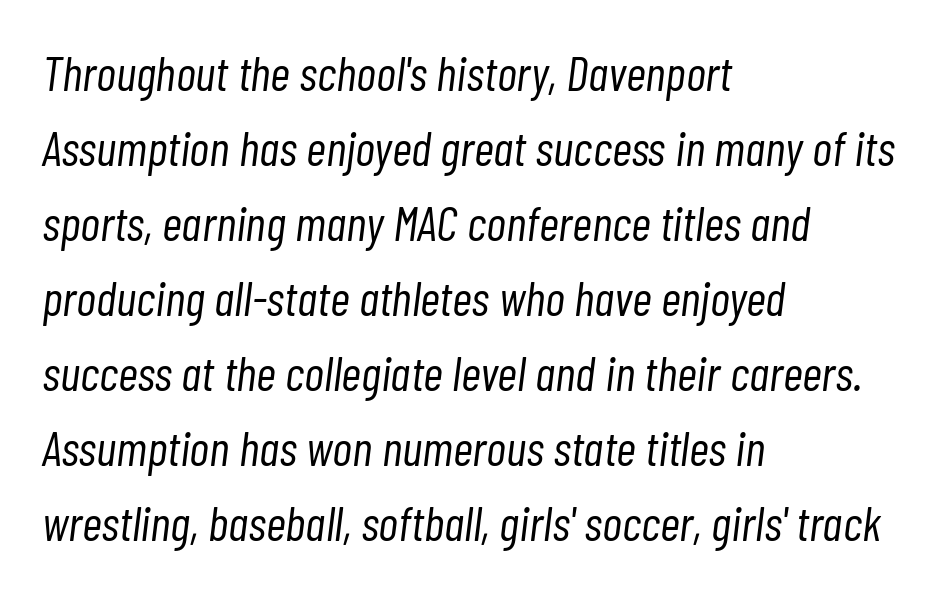
The image shows 49 px light, condensed type, italic (leaning right); set left-aligned, normal line spacing (1.53x), normal letter spacing, not underlined; low stroke contrast and a medium x-height.
